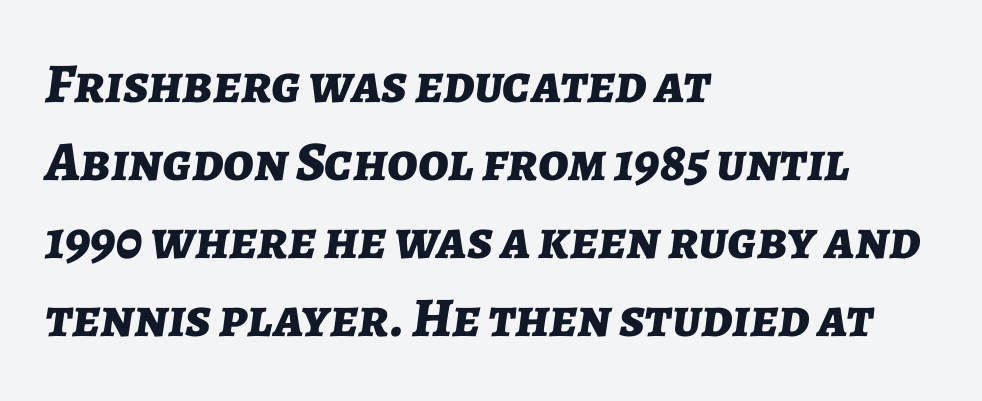
The image shows 56 px bold type, italic (leaning right); set left-aligned, normal line spacing (1.39x), normal letter spacing, not underlined; low stroke contrast and a medium x-height.
